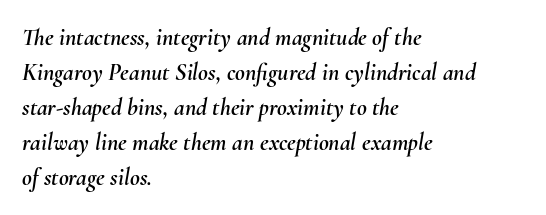
{"italic": "yes", "lean": "right", "slant_degrees": 10, "underline": "no", "align": "left", "line_spacing": "normal", "line_spacing_ratio": 1.46, "letter_spacing": "normal", "letter_spacing_em": 0.0, "glyph_px": 24}
